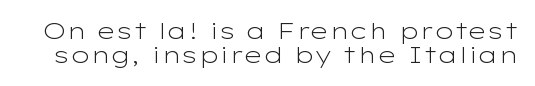
The face used here is rendered with its standard letterfit. The letters look calm and open, with moderate or lighter stems. Horizontal bands of white between lines are thin slivers. The space directly below the letters is spotless.
